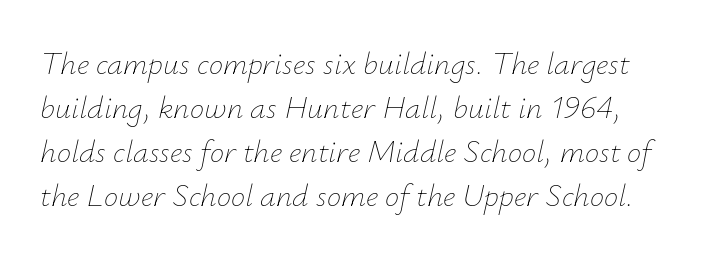
The image shows 32 px thin type, italic (leaning right); set normal line spacing (1.38x), normal letter spacing, not underlined; low stroke contrast and a small x-height.
